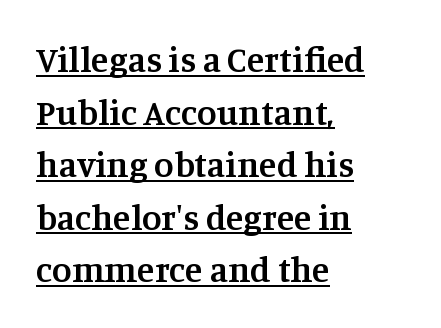
Quick note: not italic, upright. The rendering keeps characters at their native spacing. Typeset ragged right — the left edge is the straight one. The string is rendered with underlining switched on. To sum up the face: it has serifs. What weight is shown? A semibold, between regular and bold.
